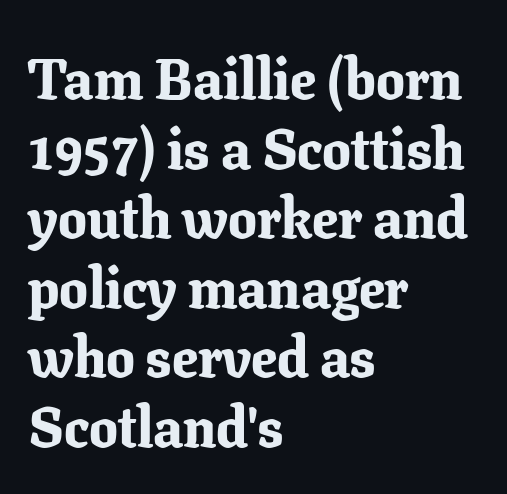
The image shows 57 px bold serif type, upright; set left-aligned, line spacing 1.22x, normal letter spacing, not underlined; low stroke contrast and a medium x-height.
